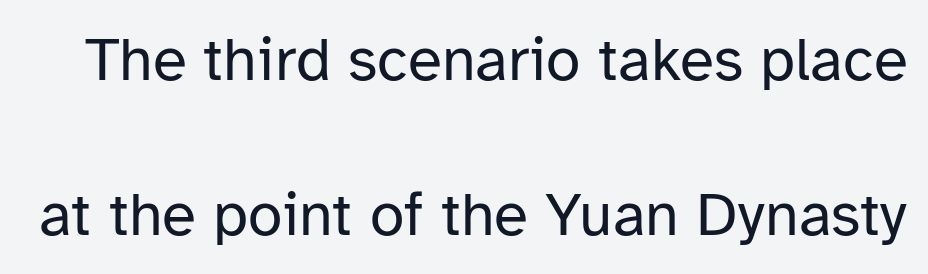
The face used here is a sans, in the tradition of grotesques and geometrics. The passage shown is not bold in any degree. Ascenders rise straight up at ninety degrees. Baseline-to-baseline distance is far greater than the letter height.
